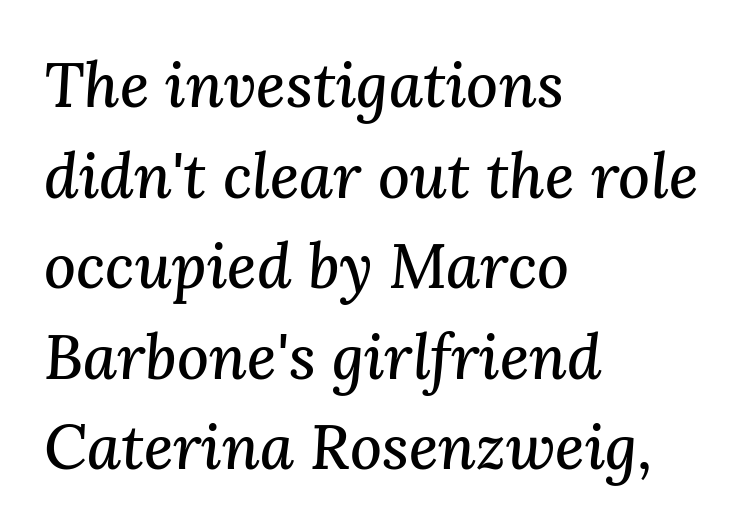
{"serif": "yes", "italic": "yes", "lean": "right", "slant_degrees": 3, "width": "normal", "stroke_contrast": "medium", "x_height": "medium", "monospaced": "no", "underline": "no", "align": "left", "line_spacing": "normal", "line_spacing_ratio": 1.46, "letter_spacing": "normal", "letter_spacing_em": 0.0, "glyph_px": 62}
